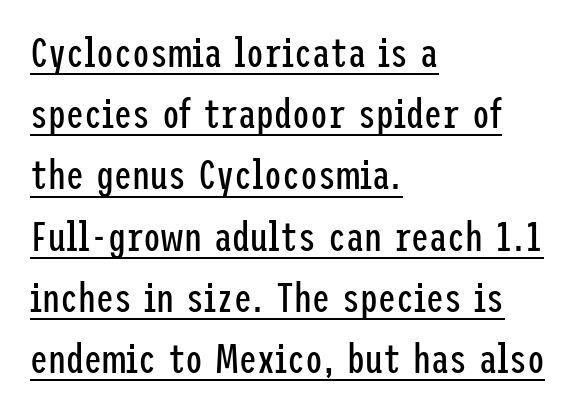
The image shows 40 px regular-weight, condensed sans-serif type, upright; set left-aligned, normal line spacing (1.53x), normal letter spacing, underlined; low stroke contrast and a medium x-height.
